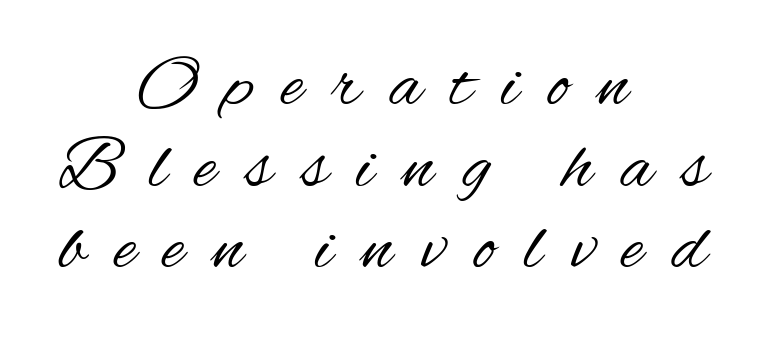
Q: Is the text bold? A: No.
Q: Is the text italic (slanted)? A: Yes.
Q: Is the typeface a serif or a sans-serif typeface? A: Sans-serif.
Q: Is the text underlined? A: No.
Q: How is the paragraph aligned? A: Centered.
Q: Is the spacing between letters normal or unusually wide? A: Unusually wide.
Q: Is the spacing between lines tight, normal or loose? A: Tight.
Q: Width (condensed, normal, or wide)? A: Condensed.
Q: Stroke contrast? A: Medium.
Q: x-height? A: Small.
Q: Monospaced? A: No.
